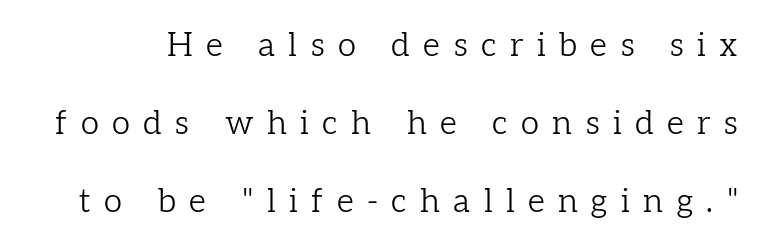
{"serif": "yes", "italic": "no", "bold": "no", "weight": "light", "width": "normal", "stroke_contrast": "low", "x_height": "medium", "monospaced": "no", "underline": "no", "line_spacing": "loose", "line_spacing_ratio": 2.37, "letter_spacing": "wide", "letter_spacing_em": 0.41, "glyph_px": 33}
